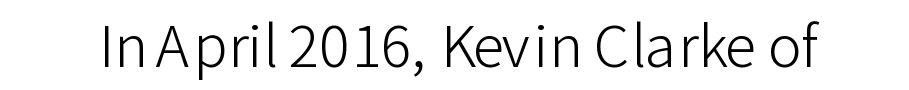
{"serif": "no", "italic": "no", "bold": "no", "weight": "light", "width": "normal", "stroke_contrast": "low", "x_height": "medium", "monospaced": "no", "underline": "no", "letter_spacing": "normal", "letter_spacing_em": 0.0, "glyph_px": 57}
